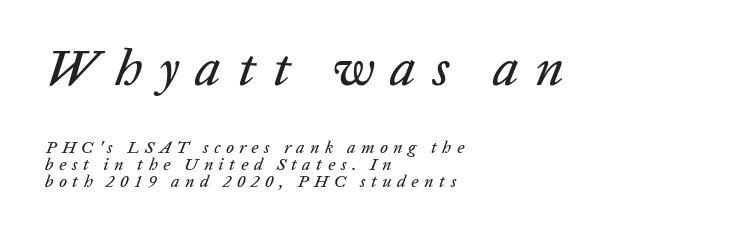
What's the leading like? Squeezed, with rows nearly overlapping. Characters follow at a spacing far wider than the type designer built in. Does the copy run flush right? No — it runs flush left. There's an unmistakable incline to the writing here. The foot of each line stays bare and open.
